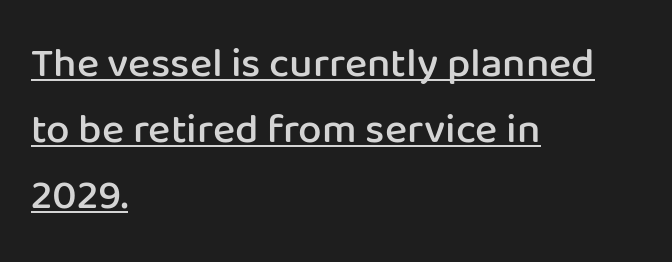
{"serif": "no", "italic": "no", "bold": "semi", "weight": "semibold", "width": "normal", "stroke_contrast": "low", "x_height": "medium", "monospaced": "no", "underline": "yes", "align": "left", "line_spacing": "normal", "line_spacing_ratio": 1.57, "letter_spacing": "normal", "letter_spacing_em": 0.0, "glyph_px": 42}
